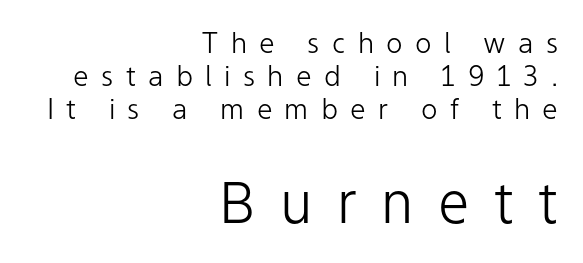
Q: Is the text bold? A: No.
Q: Is the text italic (slanted)? A: No, it is upright.
Q: Is the typeface a serif or a sans-serif typeface? A: Sans-serif.
Q: Is the text underlined? A: No.
Q: How is the paragraph aligned? A: Right-aligned.
Q: Is the spacing between letters normal or unusually wide? A: Unusually wide.
Q: Which block of text is set in a larger size, the first (top) or the second (bottom)? A: The second (bottom) one.
Q: Width (condensed, normal, or wide)? A: Normal.
Q: Stroke contrast? A: Low.
Q: x-height? A: Medium.
Q: Monospaced? A: No.
